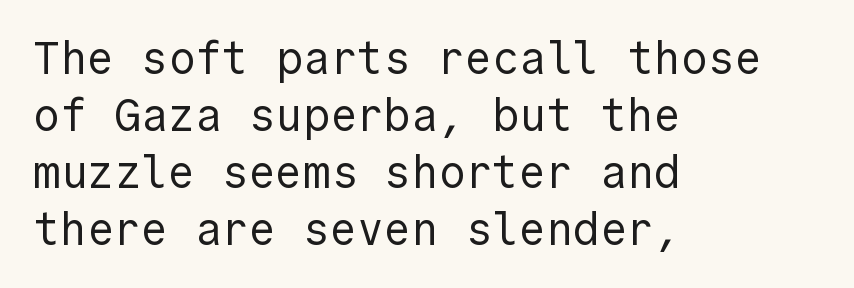
The space directly below the letters is spotless. This is sans-serif lettering, the kind often seen on screens and signage. The passage is arranged the way most books set body copy — flush left. No italicization has been applied; the sample stays upright. Honestly, the row spacing looks completely unremarkable.
